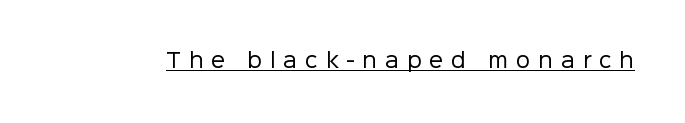
{"italic": "no", "bold": "no", "underline": "yes", "letter_spacing": "wide", "letter_spacing_em": 0.4, "glyph_px": 20}
